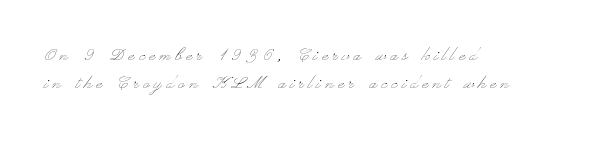
This rendering widens character spacing well past its baseline value. Stroke thickness stays within the range of a standard reading face or lighter. The lines sit at an ordinary, default distance from one another. Notice how the passage keeps a crisp vertical edge on the left only.
